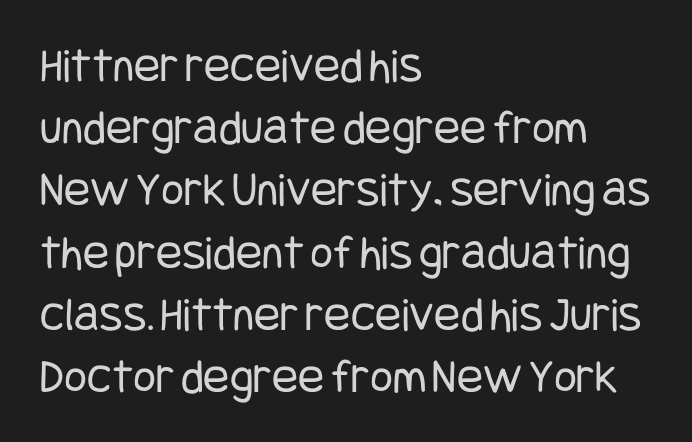
The image shows 49 px regular-weight, condensed sans-serif type, upright; set left-aligned, normal line spacing (1.27x), normal letter spacing, not underlined; low stroke contrast and a large x-height.
